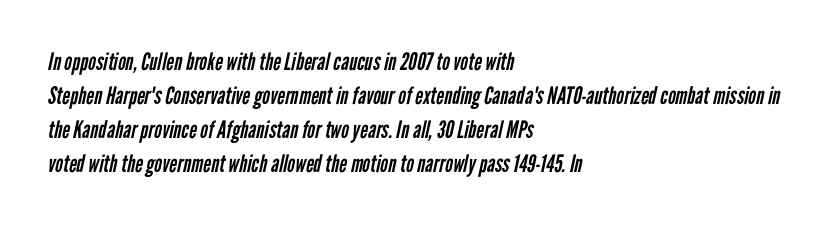
This rendering uses left alignment, leaving the right contour irregular. The space beneath each line is pristine and unruled. The passage shown stacks its lines at a standard gap. Inter-character spacing is left at the font's built-in metrics. Weight class: somewhere from thin through regular.
